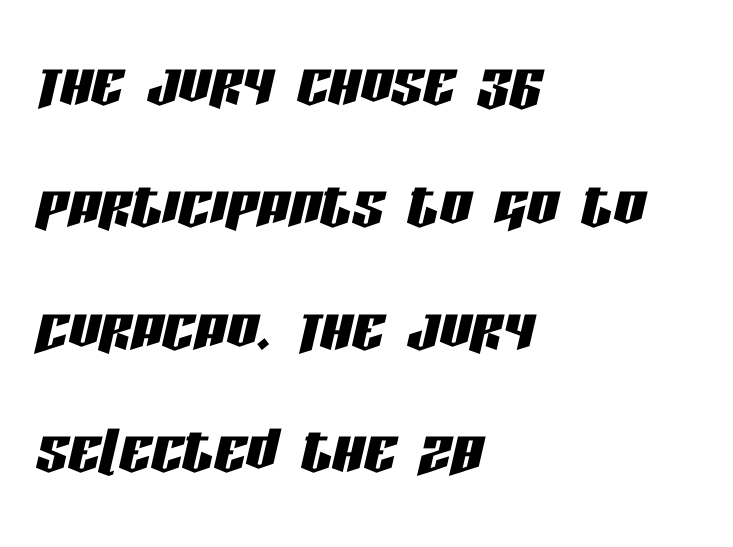
When letters slant like this, we call the style italic. Students, observe: this is what conventionally led text looks like. The paragraph has a hard left edge and a soft right edge. Nobody touched the tracking dial on this one.
